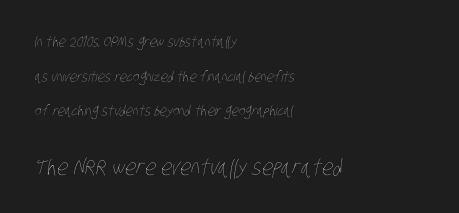
Q: Is the text bold? A: No.
Q: Is the text underlined? A: No.
Q: How is the paragraph aligned? A: Left-aligned.
Q: Is the spacing between letters normal or unusually wide? A: Normal.
Q: Is the spacing between lines tight, normal or loose? A: Loose.
Q: Which block of text is set in a larger size, the first (top) or the second (bottom)? A: The second (bottom) one.
